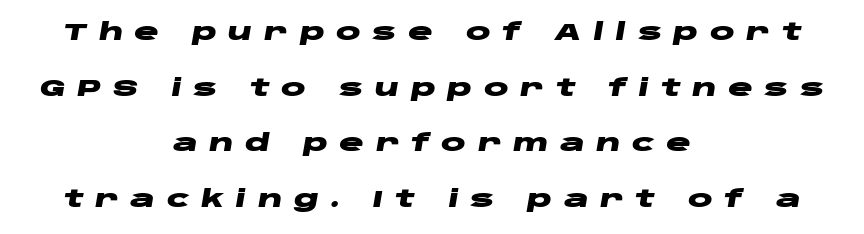
{"italic": "yes", "lean": "right", "slant_degrees": 10, "bold": "yes", "underline": "no", "align": "center", "line_spacing": "loose", "line_spacing_ratio": 2.42, "letter_spacing": "wide", "letter_spacing_em": 0.5, "glyph_px": 23}
